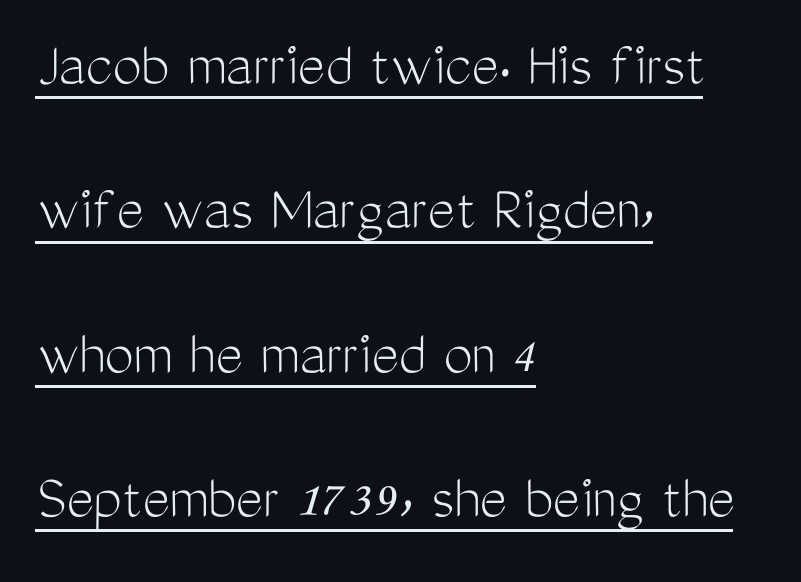
Q: Is the text bold? A: No.
Q: Is the text italic (slanted)? A: No, it is upright.
Q: Is the typeface a serif or a sans-serif typeface? A: Sans-serif.
Q: Is the text underlined? A: Yes.
Q: How is the paragraph aligned? A: Left-aligned.
Q: Is the spacing between letters normal or unusually wide? A: Normal.
Q: Is the spacing between lines tight, normal or loose? A: Loose.
Q: Width (condensed, normal, or wide)? A: Condensed.
Q: Stroke contrast? A: Medium.
Q: x-height? A: Medium.
Q: Monospaced? A: No.
